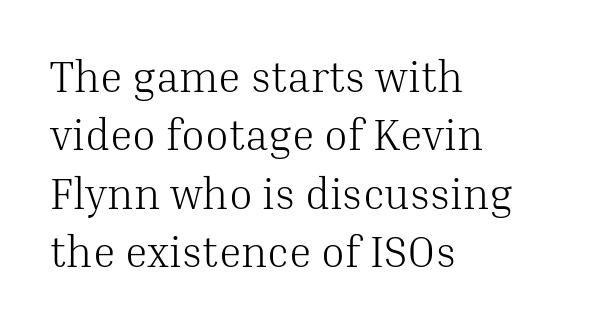
The image shows 43 px light serif type, upright; set left-aligned, normal line spacing (1.36x), normal letter spacing, not underlined; medium stroke contrast and a medium x-height.
